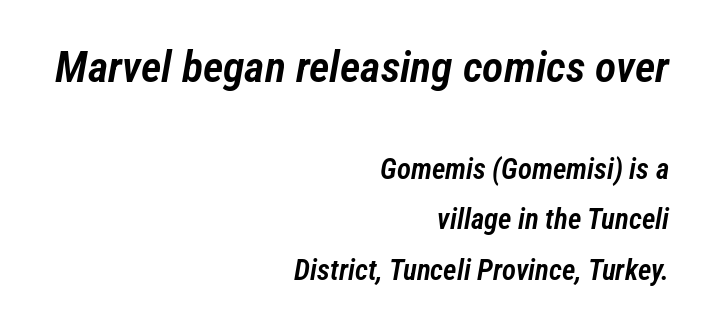
You could call the tracking neutral — neither tight nor loose. Quick note: italic. Words float on clear page, feet unadorned. The letters in the upper block stand taller than those in the block below.
